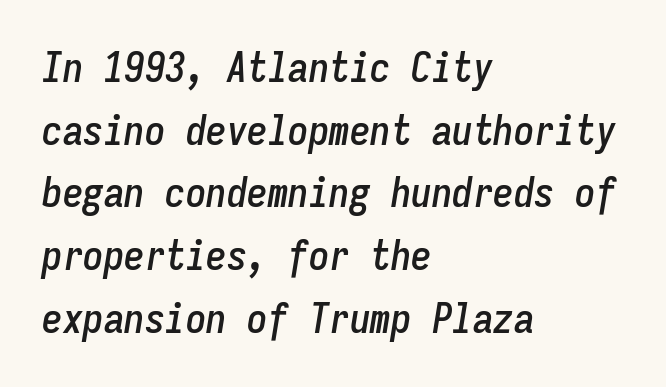
Q: Is the text italic (slanted)? A: Yes, it leans right by about 9 degrees.
Q: Is the text underlined? A: No.
Q: How is the paragraph aligned? A: Left-aligned.
Q: Is the spacing between letters normal or unusually wide? A: Normal.
Q: Is the spacing between lines tight, normal or loose? A: Normal.
Q: Width (condensed, normal, or wide)? A: Condensed.
Q: Stroke contrast? A: Low.
Q: x-height? A: Medium.
Q: Monospaced? A: Yes.
